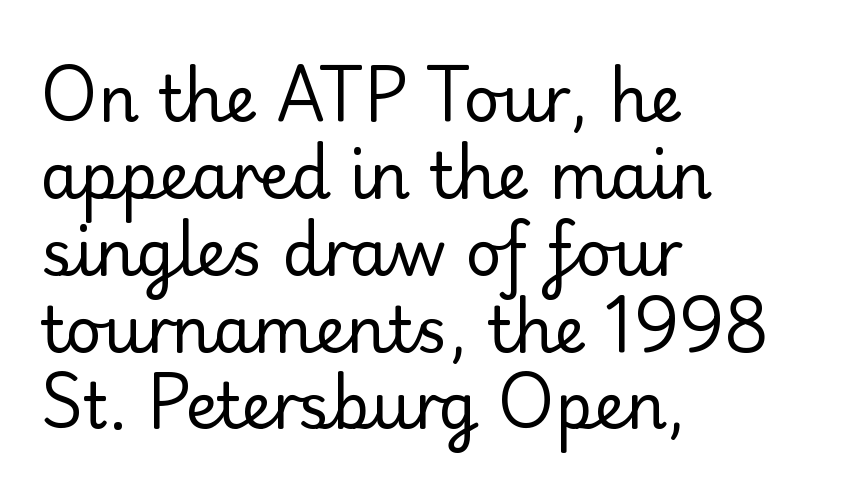
{"serif": "yes", "italic": "no", "bold": "no", "weight": "regular", "width": "normal", "stroke_contrast": "low", "x_height": "small", "monospaced": "no", "underline": "no", "align": "left", "line_spacing_ratio": 1.22, "letter_spacing": "normal", "letter_spacing_em": 0.0, "glyph_px": 63}
